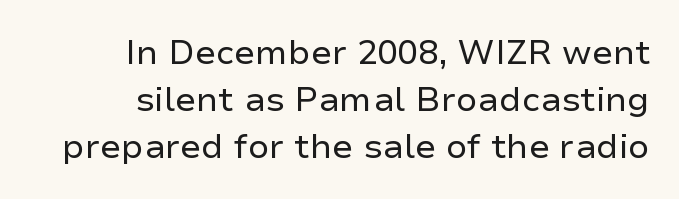
Q: Is the text bold? A: No.
Q: Is the text italic (slanted)? A: No, it is upright.
Q: Is the typeface a serif or a sans-serif typeface? A: Sans-serif.
Q: Is the text underlined? A: No.
Q: How is the paragraph aligned? A: Right-aligned.
Q: Is the spacing between letters normal or unusually wide? A: Normal.
Q: Is the spacing between lines tight, normal or loose? A: Normal.
Q: Width (condensed, normal, or wide)? A: Normal.
Q: Stroke contrast? A: Low.
Q: x-height? A: Medium.
Q: Monospaced? A: No.
